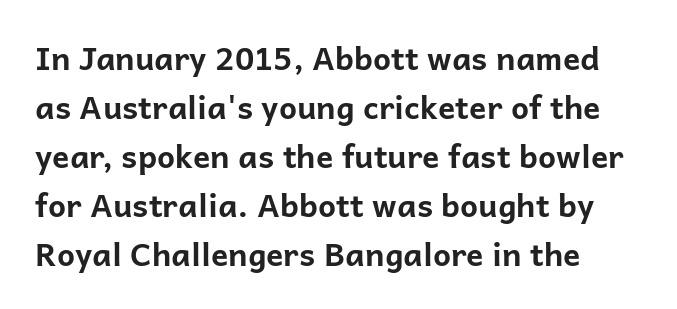
The image shows 32 px bold sans-serif type, upright; set left-aligned, normal line spacing (1.53x), normal letter spacing, not underlined; low stroke contrast and a medium x-height.
